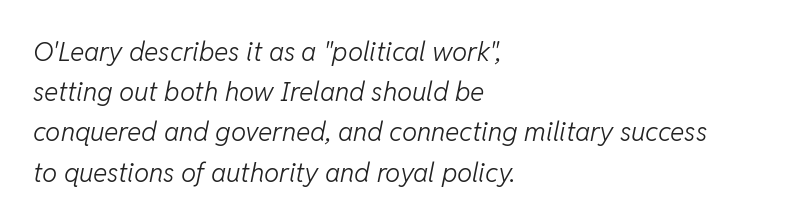
The image shows 27 px text type, italic (leaning right); set left-aligned, normal line spacing (1.49x), normal letter spacing, not underlined.
